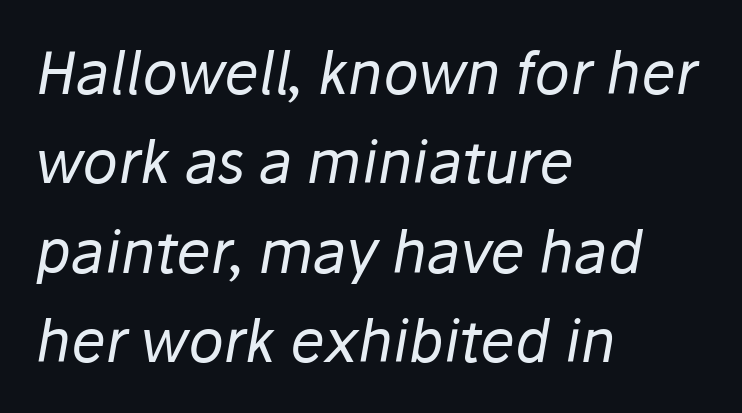
Q: Is the text bold? A: No.
Q: Is the text italic (slanted)? A: Yes, it leans right by about 10 degrees.
Q: Is the text underlined? A: No.
Q: How is the paragraph aligned? A: Left-aligned.
Q: Is the spacing between letters normal or unusually wide? A: Normal.
Q: Is the spacing between lines tight, normal or loose? A: Normal.
Q: Width (condensed, normal, or wide)? A: Normal.
Q: Stroke contrast? A: Low.
Q: x-height? A: Medium.
Q: Monospaced? A: No.
